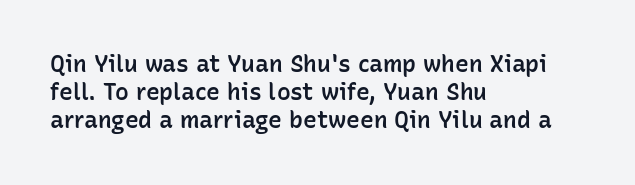
The image shows 23 px text type, upright; set left-aligned, line spacing 1.22x, normal letter spacing, not underlined.
